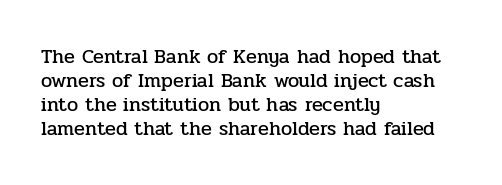
Q: Is the text italic (slanted)? A: No, it is upright.
Q: Is the text underlined? A: No.
Q: How is the paragraph aligned? A: Left-aligned.
Q: Is the spacing between letters normal or unusually wide? A: Normal.
